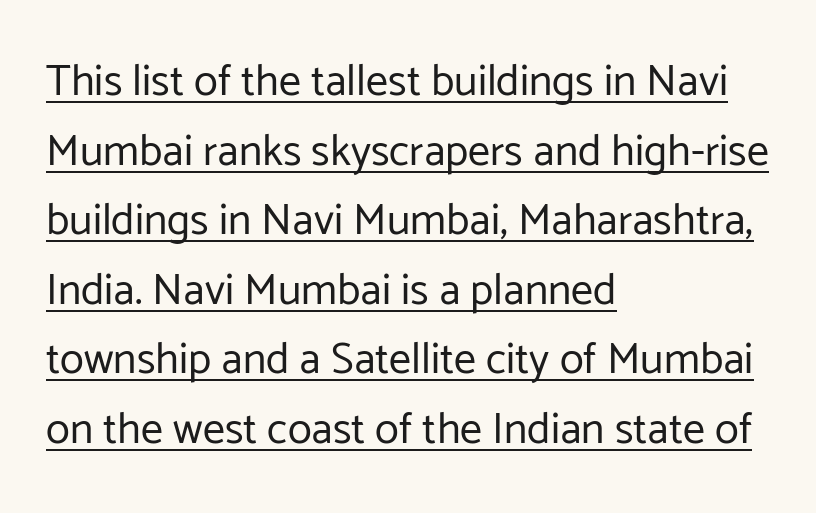
{"serif": "no", "italic": "no", "bold": "no", "weight": "regular", "width": "normal", "stroke_contrast": "low", "x_height": "medium", "monospaced": "no", "underline": "yes", "align": "left", "line_spacing": "normal", "line_spacing_ratio": 1.58, "letter_spacing": "normal", "letter_spacing_em": 0.0, "glyph_px": 44}
